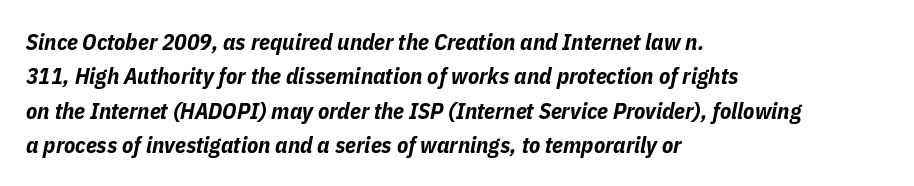
{"italic": "yes", "lean": "right", "slant_degrees": 11, "bold": "yes", "underline": "no", "align": "left", "line_spacing": "normal", "line_spacing_ratio": 1.49, "letter_spacing": "normal", "letter_spacing_em": 0.0, "glyph_px": 23}
